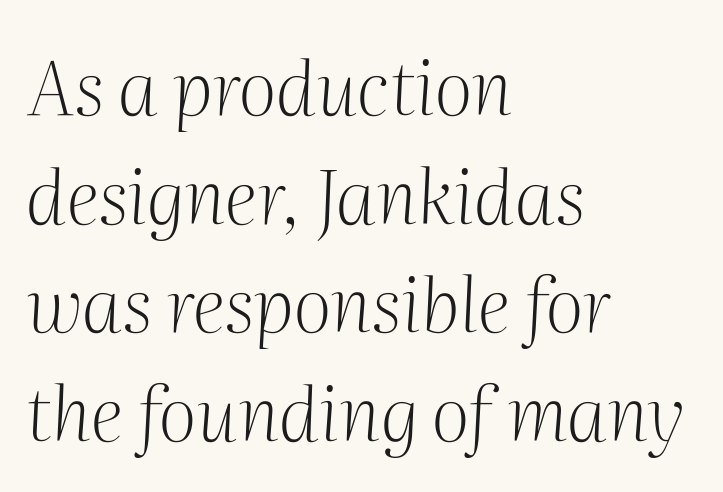
{"serif": "yes", "italic": "yes", "lean": "right", "slant_degrees": 2, "bold": "no", "weight": "light", "width": "normal", "stroke_contrast": "medium", "x_height": "medium", "monospaced": "no", "underline": "no", "align": "left", "line_spacing": "normal", "line_spacing_ratio": 1.45, "letter_spacing": "normal", "letter_spacing_em": 0.0, "glyph_px": 75}
